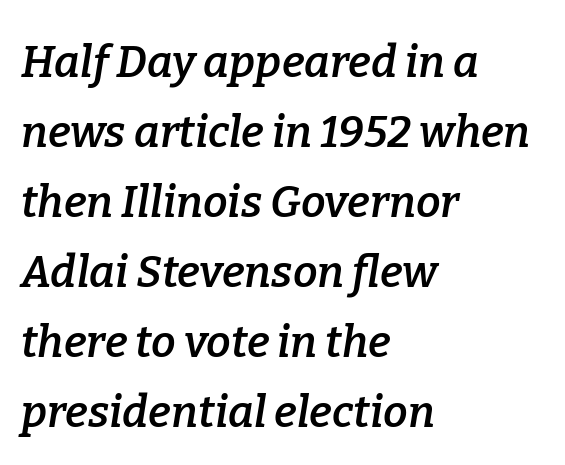
Casual observation: everything's shoved over to the left. There is no visible air inserted between adjacent glyphs. The passage shown is typeset with a serif family. This is moderately heavy type, rendered in semibold. This sample uses an oblique cut, with every glyph tilted off the vertical. A typesetter would call this proportional, since set widths differ per character.
